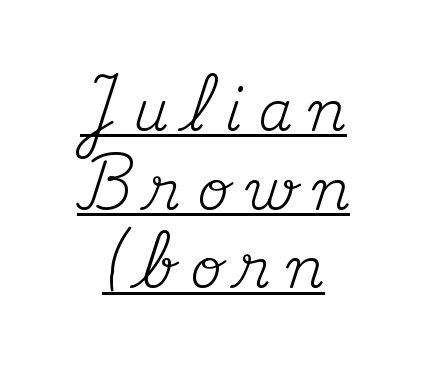
The image shows 55 px regular-weight serif type; set centered, normal line spacing (1.43x), unusually wide letter spacing (+0.31 em), underlined; medium stroke contrast and a small x-height.
